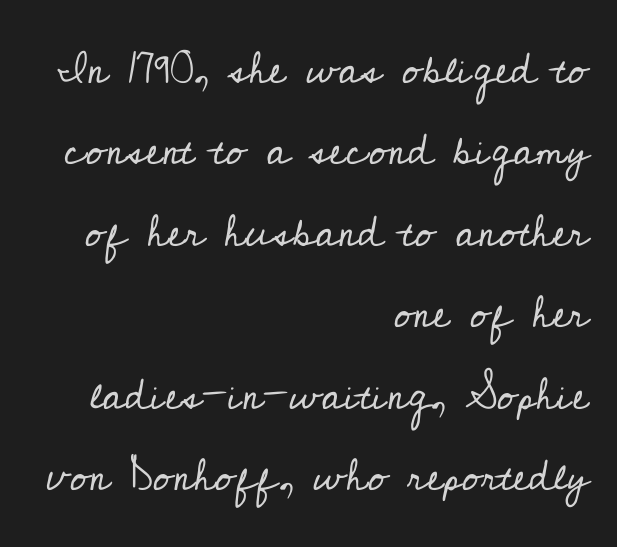
Anything drawn beneath the words? Only blank space. Varying glyph widths throughout — classic text-font behaviour. Line endings align vertically; line beginnings do not. Each stroke keeps to a modest, everyday thickness or less.
